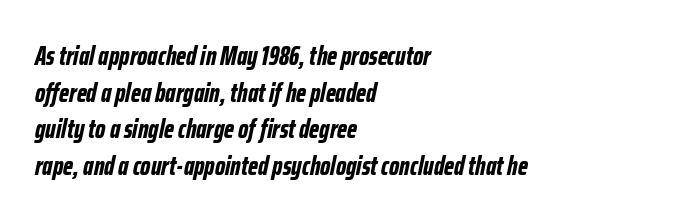
The image shows 26 px bold type, italic (leaning right); set left-aligned, normal line spacing (1.41x), normal letter spacing, not underlined.
